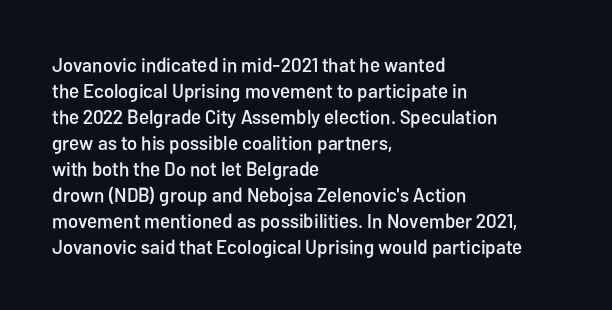
Q: Is the text italic (slanted)? A: No, it is upright.
Q: Is the text underlined? A: No.
Q: How is the paragraph aligned? A: Left-aligned.
Q: Is the spacing between letters normal or unusually wide? A: Normal.
Q: Is the spacing between lines tight, normal or loose? A: Normal.
